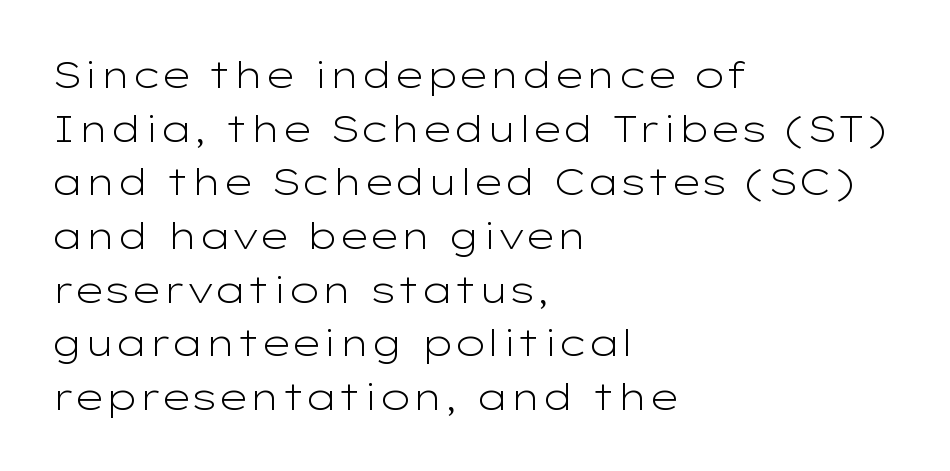
Q: Is the text bold? A: No.
Q: Is the text italic (slanted)? A: No, it is upright.
Q: Is the typeface a serif or a sans-serif typeface? A: Sans-serif.
Q: Is the text underlined? A: No.
Q: How is the paragraph aligned? A: Left-aligned.
Q: Is the spacing between letters normal or unusually wide? A: Normal.
Q: Is the spacing between lines tight, normal or loose? A: Normal.
Q: Width (condensed, normal, or wide)? A: Wide.
Q: Stroke contrast? A: Low.
Q: x-height? A: Medium.
Q: Monospaced? A: No.
